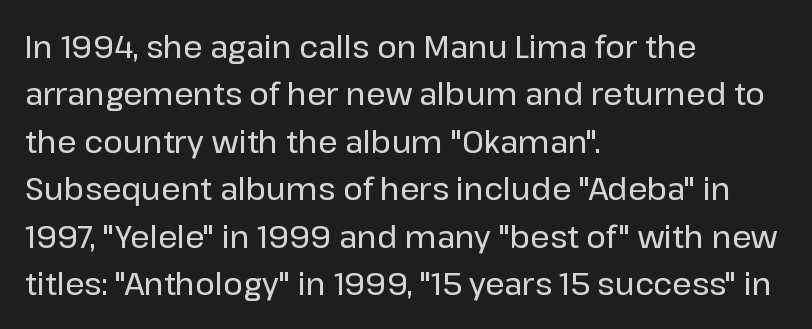
Q: Is the text italic (slanted)? A: No, it is upright.
Q: Is the typeface a serif or a sans-serif typeface? A: Sans-serif.
Q: Is the text underlined? A: No.
Q: How is the paragraph aligned? A: Left-aligned.
Q: Is the spacing between letters normal or unusually wide? A: Normal.
Q: Is the spacing between lines tight, normal or loose? A: Normal.
Q: Width (condensed, normal, or wide)? A: Normal.
Q: Stroke contrast? A: Low.
Q: x-height? A: Medium.
Q: Monospaced? A: No.
